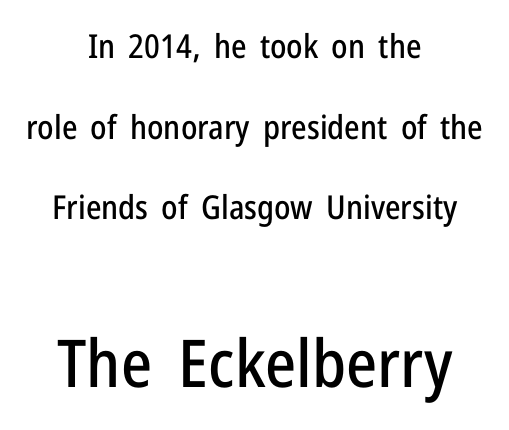
{"serif": "no", "italic": "no", "width": "condensed", "stroke_contrast": "low", "x_height": "medium", "monospaced": "no", "underline": "no", "align": "center", "line_spacing": "loose", "line_spacing_ratio": 2.44, "letter_spacing": "normal", "letter_spacing_em": 0.0, "larger_block": "second", "size_ratio": 2.0, "glyph_px": 66}
